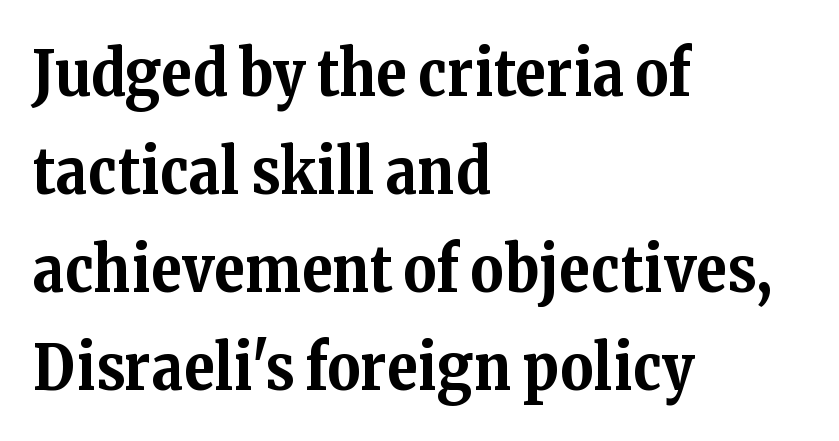
Q: Is the text bold? A: Yes.
Q: Is the text italic (slanted)? A: No, it is upright.
Q: Is the typeface a serif or a sans-serif typeface? A: Serif.
Q: Is the text underlined? A: No.
Q: How is the paragraph aligned? A: Left-aligned.
Q: Is the spacing between letters normal or unusually wide? A: Normal.
Q: Is the spacing between lines tight, normal or loose? A: Normal.
Q: Width (condensed, normal, or wide)? A: Normal.
Q: Stroke contrast? A: Medium.
Q: x-height? A: Medium.
Q: Monospaced? A: No.
